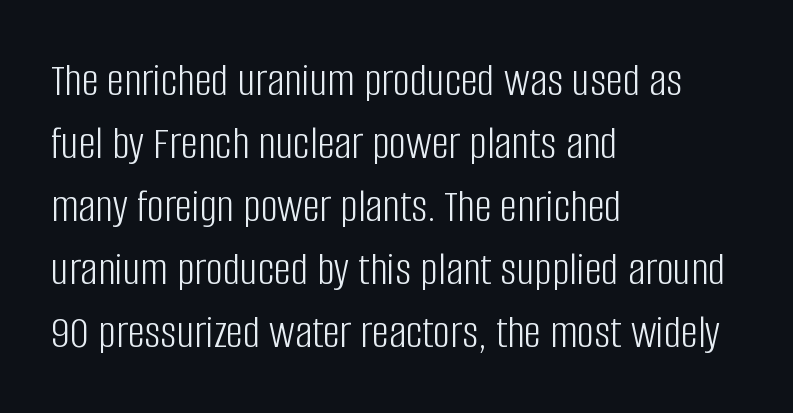
The image shows 48 px light, condensed sans-serif type, upright; set left-aligned, normal line spacing (1.31x), normal letter spacing, not underlined; low stroke contrast and a large x-height.
